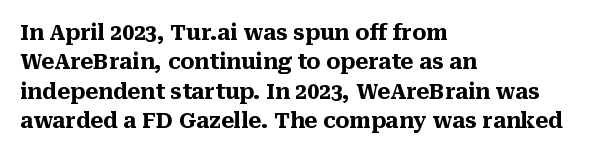
{"italic": "no", "bold": "yes", "underline": "no", "align": "left", "line_spacing": "normal", "line_spacing_ratio": 1.4, "letter_spacing": "normal", "letter_spacing_em": 0.0, "glyph_px": 21}
